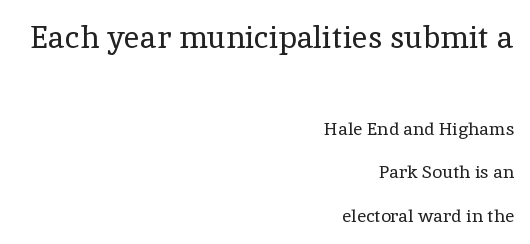
Glyph-to-glyph distance matches everyday printed text. The gap between lines stays unmarked. Does the bottom block carry the larger type? No, the top block does. No italicization has been applied; the sample stays upright.
